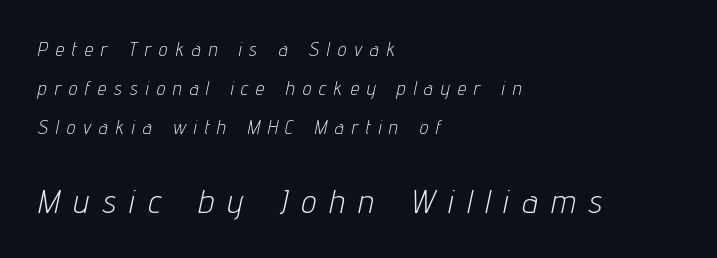
The image shows 33 px light, condensed type, italic (leaning right); set left-aligned, loose line spacing (2.06x), unusually wide letter spacing (+0.43 em), not underlined; the second (bottom) block is 1.74x larger; low stroke contrast and a medium x-height.
